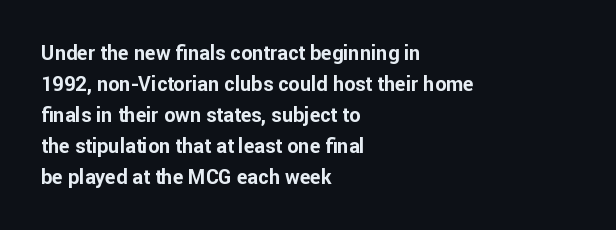
This is heavy type, rendered in bold. No extra tracking has been applied to these lines. The lines in this sample share a left origin and differ only in where they stop. A typesetter would call this leading conventional body-copy spacing. The typography opts for an upright posture over an oblique one. No word sits above an underline.
